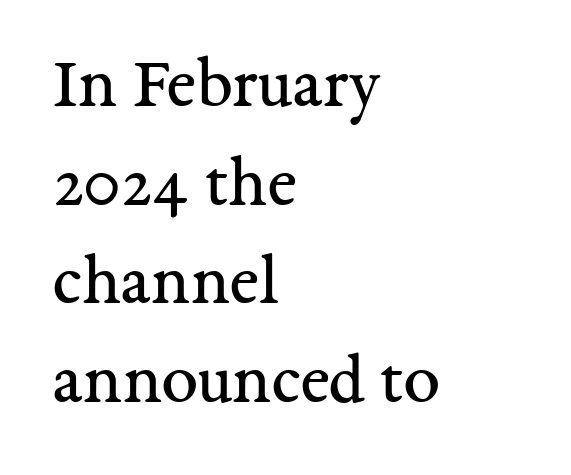
To sum up the face: it has serifs. Compared with a typical body face, this is equally light or lighter still. Observe the ordinary spacing: letters are neighbours, not strangers. Tall strokes in this sample are plumb rather than angled. The baseline area is clear.
